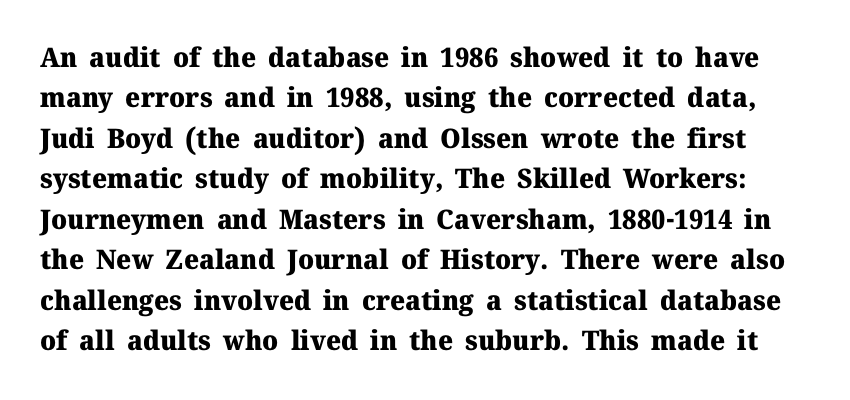
{"italic": "no", "bold": "yes", "underline": "no", "line_spacing": "normal", "line_spacing_ratio": 1.5, "letter_spacing": "normal", "letter_spacing_em": 0.0, "glyph_px": 27}
